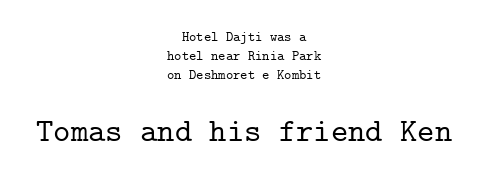
The image shows 33 px serif type, upright, monospaced; set centered, normal line spacing (1.36x), normal letter spacing, not underlined; the second (bottom) block is 2.36x larger; low stroke contrast and a medium x-height.
